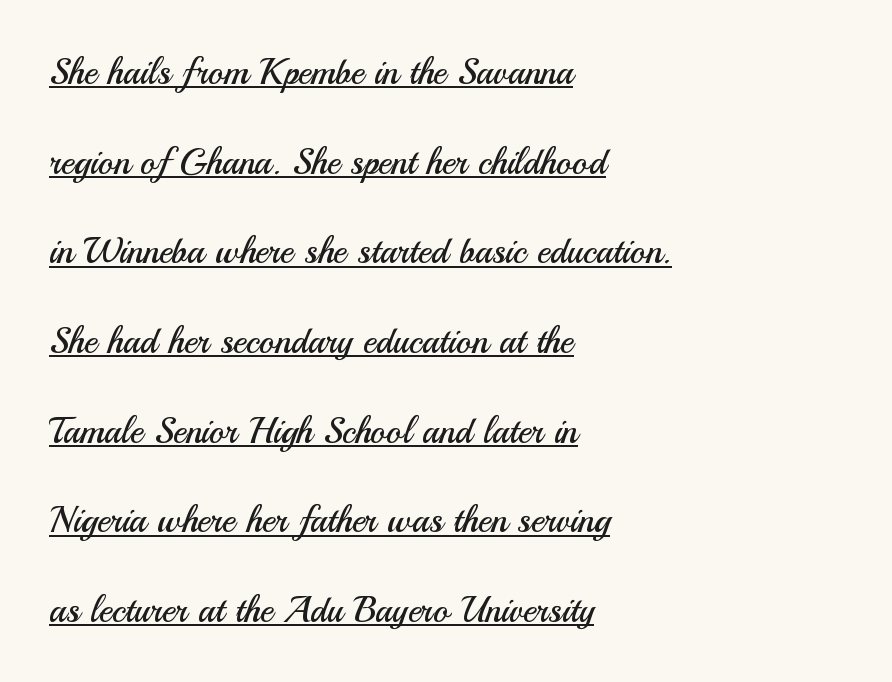
{"serif": "no", "bold": "no", "weight": "regular", "width": "normal", "stroke_contrast": "medium", "x_height": "small", "monospaced": "no", "underline": "yes", "align": "left", "line_spacing": "loose", "line_spacing_ratio": 2.49, "letter_spacing": "normal", "letter_spacing_em": 0.0, "glyph_px": 36}
